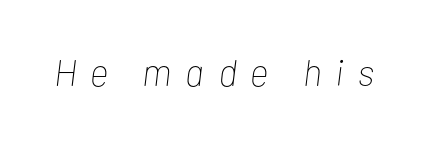
Q: Is the text bold? A: No.
Q: Is the text italic (slanted)? A: Yes, it leans right by about 7 degrees.
Q: Is the text underlined? A: No.
Q: Is the spacing between letters normal or unusually wide? A: Unusually wide.
Q: Width (condensed, normal, or wide)? A: Condensed.
Q: Stroke contrast? A: Low.
Q: x-height? A: Medium.
Q: Monospaced? A: No.
